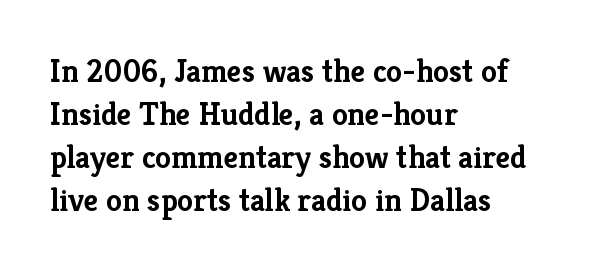
{"serif": "yes", "italic": "no", "bold": "yes", "weight": "semibold", "width": "normal", "stroke_contrast": "low", "x_height": "medium", "monospaced": "no", "underline": "no", "align": "left", "line_spacing": "normal", "line_spacing_ratio": 1.34, "letter_spacing": "normal", "letter_spacing_em": 0.0, "glyph_px": 32}
